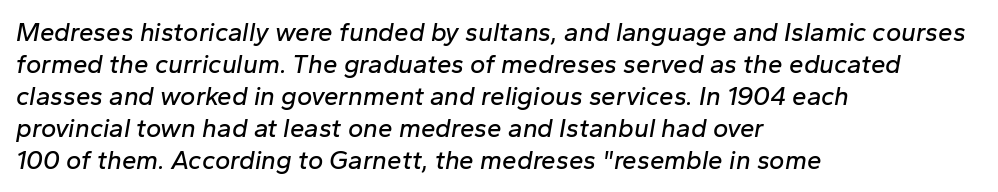
The line texture is even and compact thanks to regular tracking. Where is the straight margin? On the left. The specimen reads as italic at a glance. Beneath every word, the page is bare.
